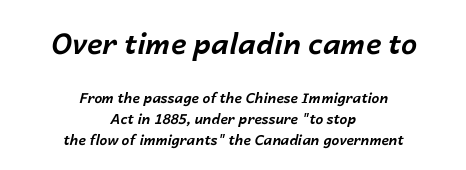
Q: Is the text bold? A: Yes.
Q: Is the text italic (slanted)? A: Yes, it leans right by about 14 degrees.
Q: Is the text underlined? A: No.
Q: How is the paragraph aligned? A: Centered.
Q: Is the spacing between letters normal or unusually wide? A: Normal.
Q: Is the spacing between lines tight, normal or loose? A: Normal.
Q: Which block of text is set in a larger size, the first (top) or the second (bottom)? A: The first (top) one.
Q: Width (condensed, normal, or wide)? A: Normal.
Q: Stroke contrast? A: Low.
Q: x-height? A: Medium.
Q: Monospaced? A: No.
